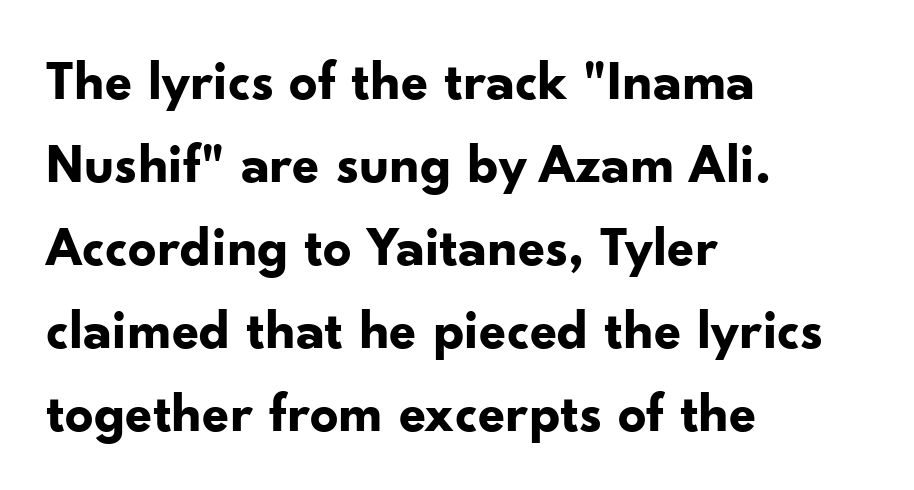
Q: Is the text bold? A: Yes.
Q: Is the text italic (slanted)? A: No, it is upright.
Q: Is the typeface a serif or a sans-serif typeface? A: Sans-serif.
Q: Is the text underlined? A: No.
Q: How is the paragraph aligned? A: Left-aligned.
Q: Is the spacing between letters normal or unusually wide? A: Normal.
Q: Is the spacing between lines tight, normal or loose? A: Normal.
Q: Width (condensed, normal, or wide)? A: Normal.
Q: Stroke contrast? A: Low.
Q: x-height? A: Small.
Q: Monospaced? A: No.
